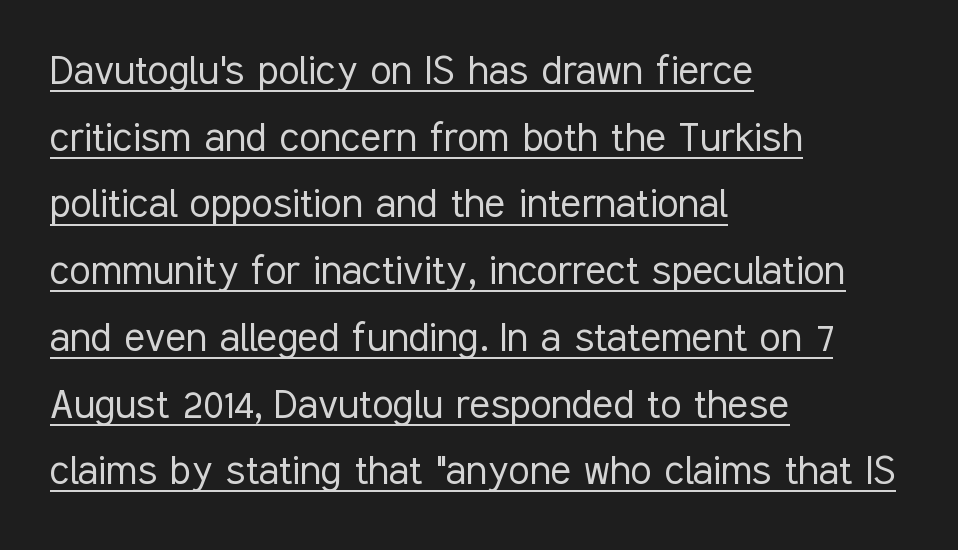
{"serif": "no", "italic": "no", "bold": "no", "weight": "light", "width": "condensed", "stroke_contrast": "low", "x_height": "medium", "monospaced": "no", "underline": "yes", "align": "left", "line_spacing": "normal", "line_spacing_ratio": 1.39, "letter_spacing": "normal", "letter_spacing_em": 0.0, "glyph_px": 48}
